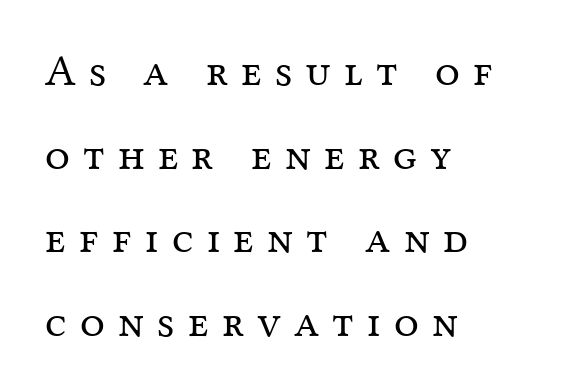
The image shows 44 px regular-weight serif type, upright; set left-aligned, loose line spacing (1.9x), unusually wide letter spacing (+0.3 em), not underlined; medium stroke contrast and a medium x-height.
